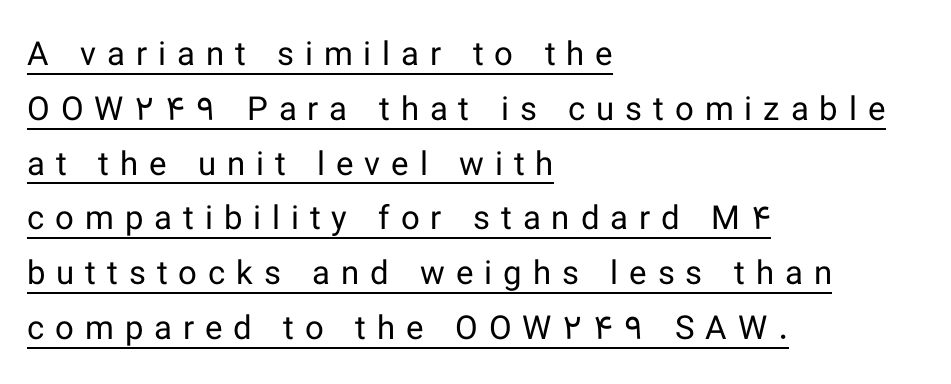
{"serif": "no", "italic": "no", "bold": "no", "weight": "regular", "width": "normal", "stroke_contrast": "low", "x_height": "medium", "monospaced": "no", "underline": "yes", "align": "left", "line_spacing": "normal", "line_spacing_ratio": 1.66, "letter_spacing": "wide", "letter_spacing_em": 0.33, "glyph_px": 33}
